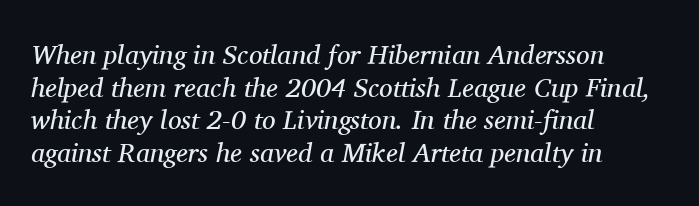
Q: Is the text bold? A: No.
Q: Is the text italic (slanted)? A: Yes, it leans right by about 11 degrees.
Q: Is the text underlined? A: No.
Q: How is the paragraph aligned? A: Left-aligned.
Q: Is the spacing between letters normal or unusually wide? A: Normal.
